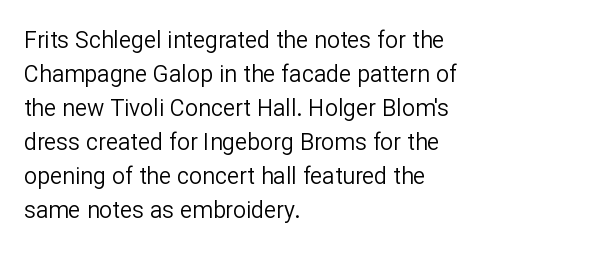
Q: Is the text bold? A: No.
Q: Is the text italic (slanted)? A: No, it is upright.
Q: Is the text underlined? A: No.
Q: How is the paragraph aligned? A: Left-aligned.
Q: Is the spacing between letters normal or unusually wide? A: Normal.
Q: Is the spacing between lines tight, normal or loose? A: Normal.
